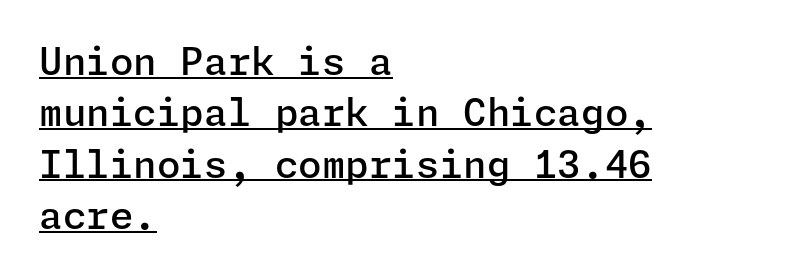
The typography opts for an upright posture over an oblique one. Compared with a centered layout, this one pins lines to the left instead. Notice how a bar underscores the lettering throughout. Compared with typical paragraphs, the rows here are spaced about the same.
